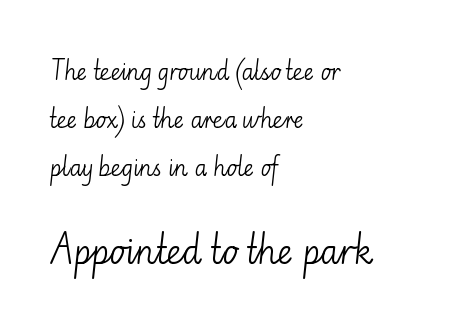
The image shows 33 px light sans-serif type; set left-aligned, loose line spacing (2.18x), normal letter spacing, not underlined; the second (bottom) block is 1.5x larger; low stroke contrast and a small x-height.
